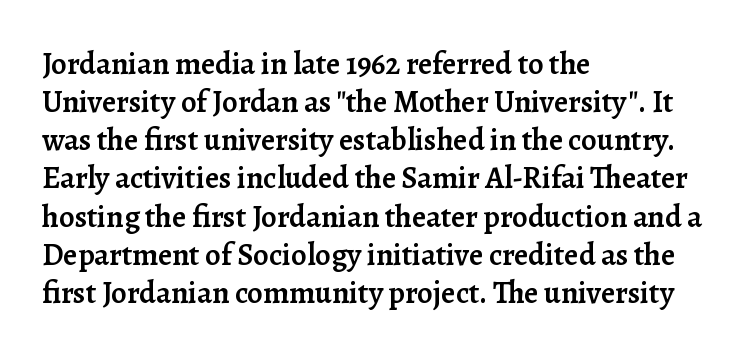
Q: Is the text bold? A: Semi-bold.
Q: Is the text italic (slanted)? A: No, it is upright.
Q: Is the typeface a serif or a sans-serif typeface? A: Serif.
Q: Is the text underlined? A: No.
Q: How is the paragraph aligned? A: Left-aligned.
Q: Is the spacing between letters normal or unusually wide? A: Normal.
Q: Width (condensed, normal, or wide)? A: Normal.
Q: Stroke contrast? A: Low.
Q: x-height? A: Medium.
Q: Monospaced? A: No.
